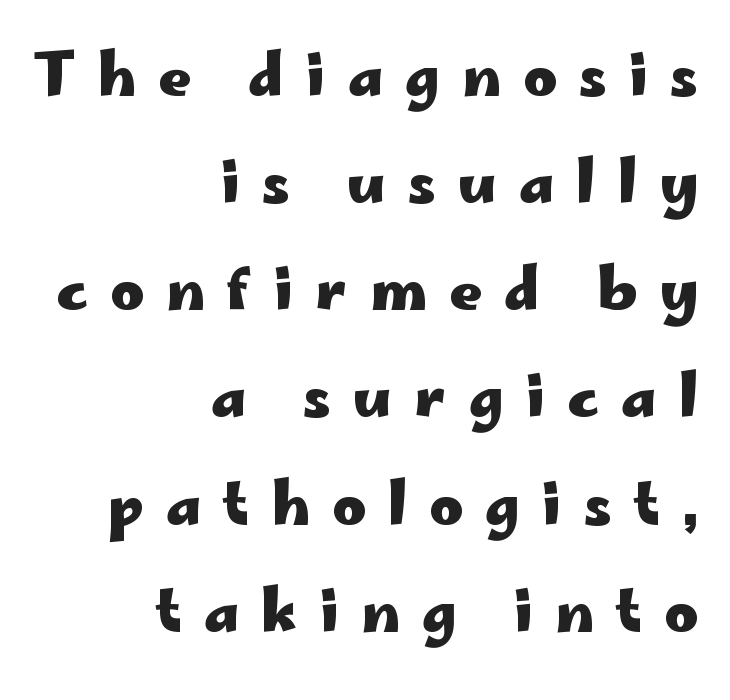
The image shows 57 px heavy, wide sans-serif type, upright; set right-aligned, line spacing 1.88x, unusually wide letter spacing (+0.39 em), not underlined; low stroke contrast and a small x-height.
